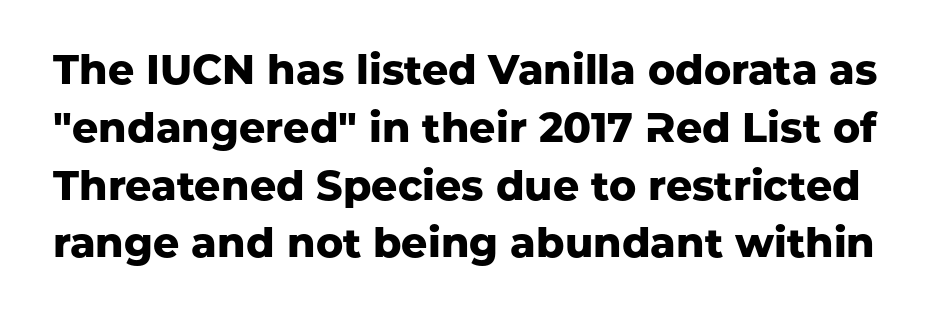
The image shows 41 px heavy sans-serif type, upright; set normal line spacing (1.41x), normal letter spacing, not underlined; low stroke contrast and a medium x-height.
